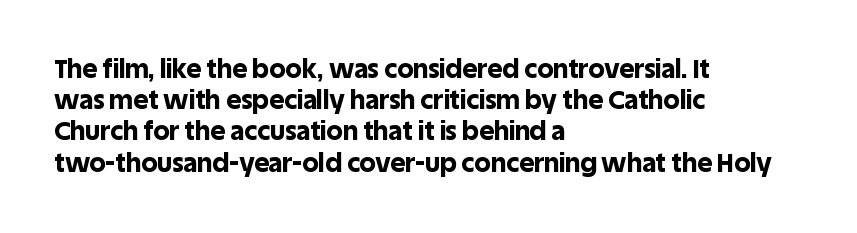
{"italic": "no", "bold": "yes", "underline": "no", "align": "left", "line_spacing_ratio": 1.2, "letter_spacing": "normal", "letter_spacing_em": 0.0, "glyph_px": 26}
